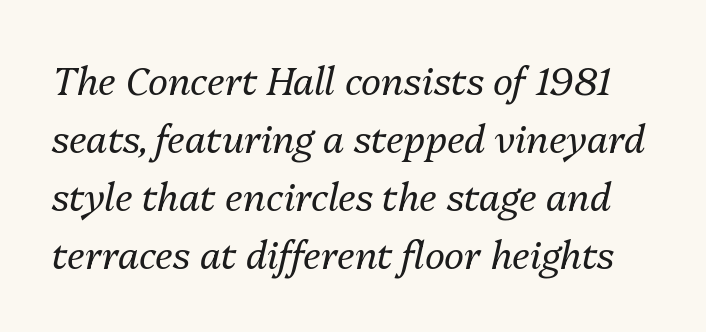
The image shows 38 px regular-weight type, italic (leaning right); set normal line spacing (1.53x), normal letter spacing, not underlined; medium stroke contrast and a medium x-height.
